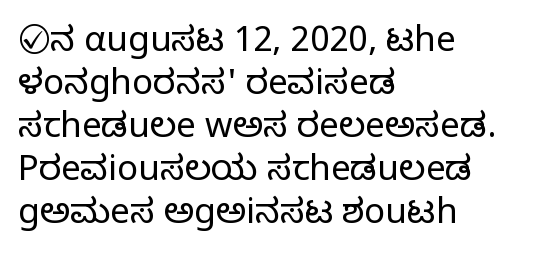
Q: Is the text bold? A: No.
Q: Is the text italic (slanted)? A: No, it is upright.
Q: Is the typeface a serif or a sans-serif typeface? A: Sans-serif.
Q: Is the text underlined? A: No.
Q: How is the paragraph aligned? A: Left-aligned.
Q: Is the spacing between letters normal or unusually wide? A: Normal.
Q: Width (condensed, normal, or wide)? A: Normal.
Q: Stroke contrast? A: Low.
Q: x-height? A: Medium.
Q: Monospaced? A: No.
